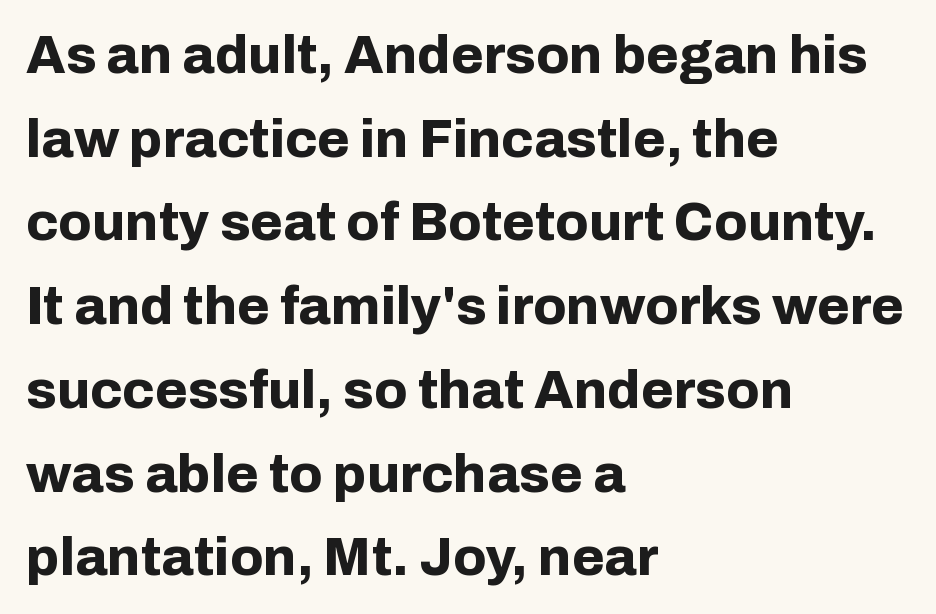
Italic: no, the glyphs are upright roman. These lines are set flush left with a ragged right edge. Bare-footed words on every line. Look at the bottom of the vertical strokes: they stop flat, with no serifs. The rendering keeps characters at their native spacing.
